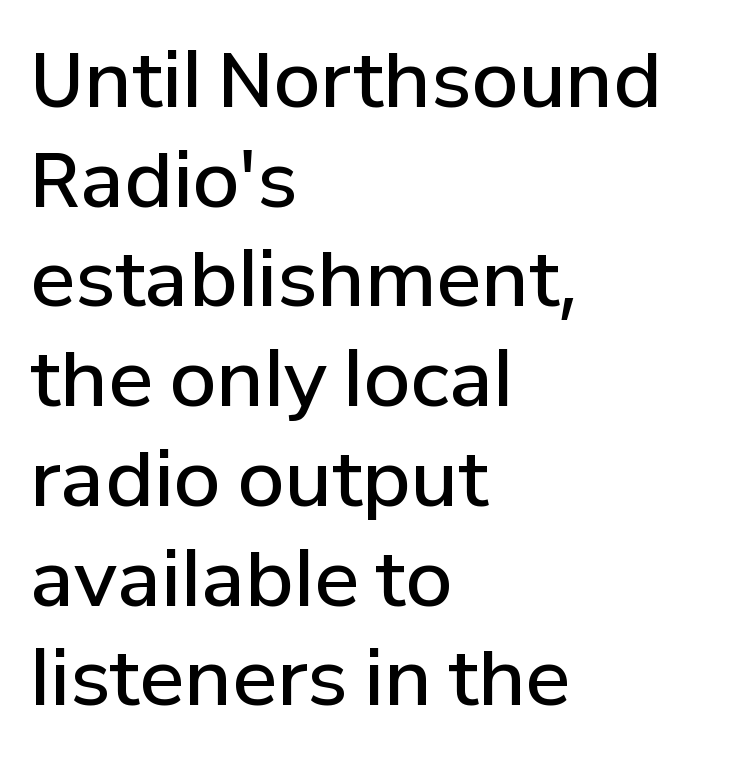
You can tell from the bare stems that sans-serif type was used. Tall strokes in this sample are plumb rather than angled. Do the characters align in a grid? No, the font is proportional. A clean baseline with only descenders dipping below it. These lines stack with their left ends in a neat column. Caption: standard tracking, unaltered.
